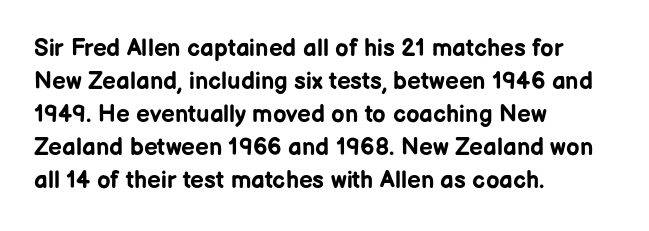
These lines keep a tight, regular rhythm from letter to letter. Heavy-handed strokes throughout: this text is bold. A normal amount of white space separates one row of letters from the next. The font's upright variant was chosen for this text. The string is rendered with underlining switched off. Which margin do the lines hug? The left one — the right edge is uneven.
